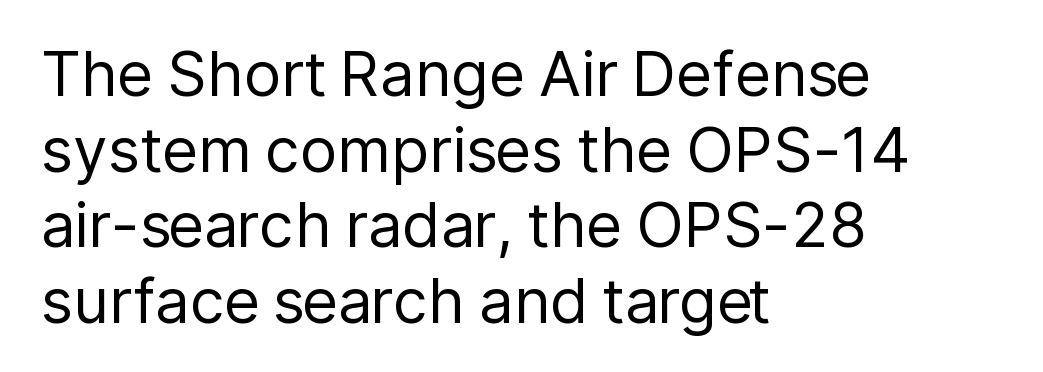
{"serif": "no", "italic": "no", "bold": "no", "weight": "regular", "width": "normal", "stroke_contrast": "low", "x_height": "medium", "monospaced": "no", "underline": "no", "align": "left", "line_spacing_ratio": 1.22, "letter_spacing": "normal", "letter_spacing_em": 0.0, "glyph_px": 62}
